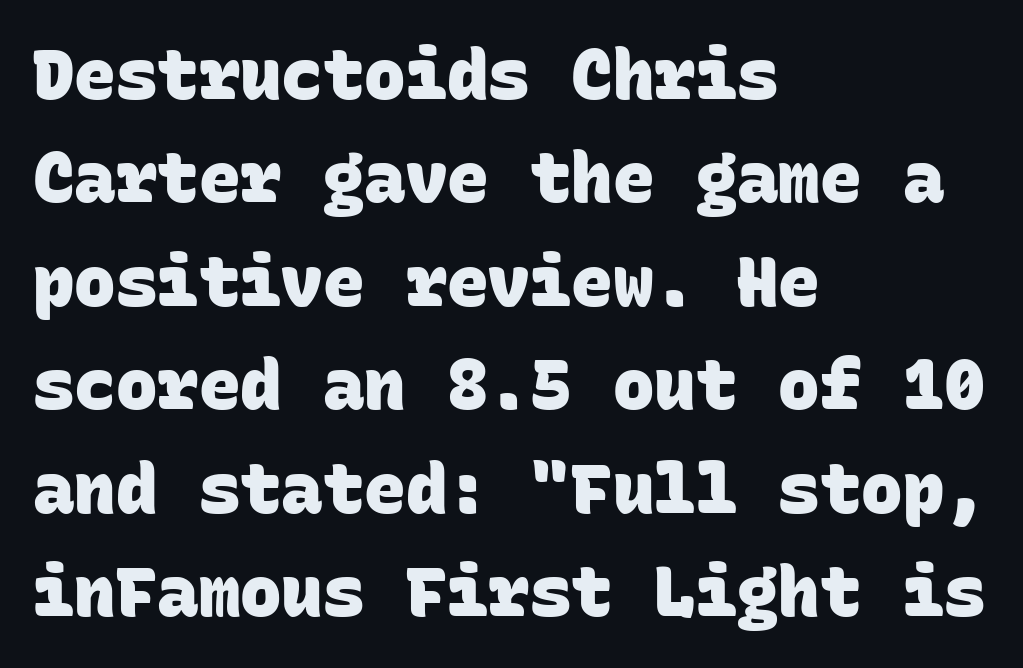
Q: Is the text bold? A: Yes.
Q: Is the typeface a serif or a sans-serif typeface? A: Sans-serif.
Q: Is the text underlined? A: No.
Q: How is the paragraph aligned? A: Left-aligned.
Q: Is the spacing between letters normal or unusually wide? A: Normal.
Q: Is the spacing between lines tight, normal or loose? A: Normal.
Q: Width (condensed, normal, or wide)? A: Normal.
Q: Stroke contrast? A: Low.
Q: x-height? A: Large.
Q: Monospaced? A: Yes.
